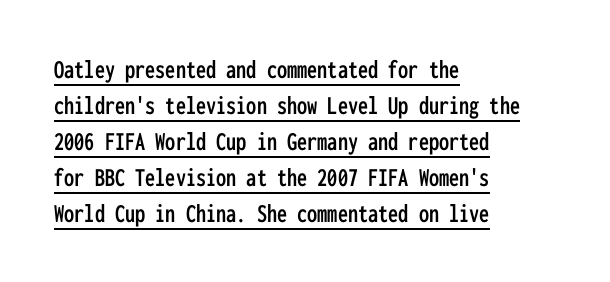
Q: Is the text italic (slanted)? A: No, it is upright.
Q: Is the text underlined? A: Yes.
Q: How is the paragraph aligned? A: Left-aligned.
Q: Is the spacing between letters normal or unusually wide? A: Normal.
Q: Is the spacing between lines tight, normal or loose? A: Normal.
